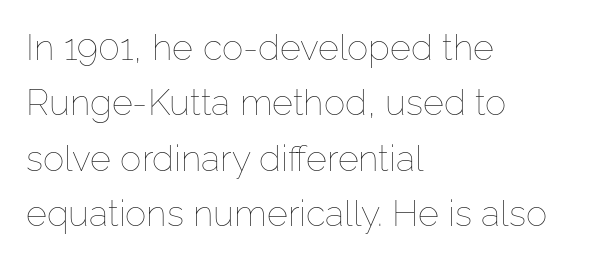
Characters remain perfectly vertical along every line. The rendering uses natural spacing where letterforms have individual widths. No word sits above an underline. Each word holds together tightly as a unit, with standard inter-letter gaps. The lines sit at an ordinary, default distance from one another.
